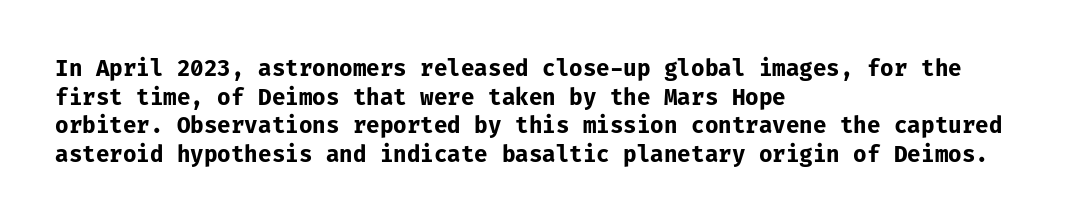
Teacher's note: observe the even left margin — that is flush-left alignment. You can tell it's not italic because the verticals are truly vertical. Words float on clear page, feet unadorned. The letterforms sit shoulder to shoulder at normal distance.
